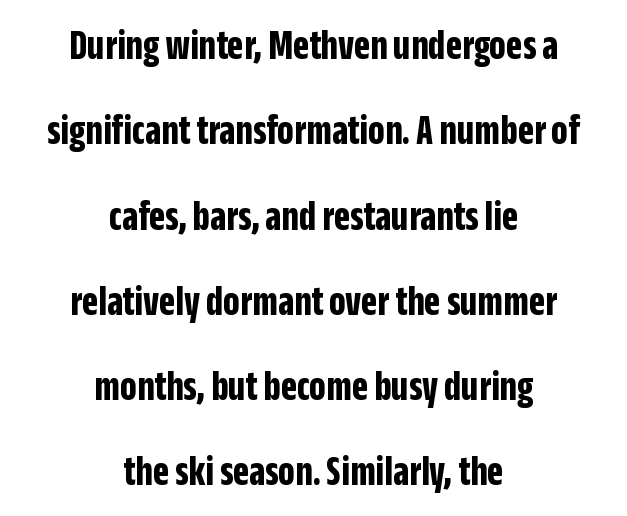
The image shows 42 px bold, condensed sans-serif type, upright; set centered, loose line spacing (2.03x), normal letter spacing, not underlined; low stroke contrast and a large x-height.
